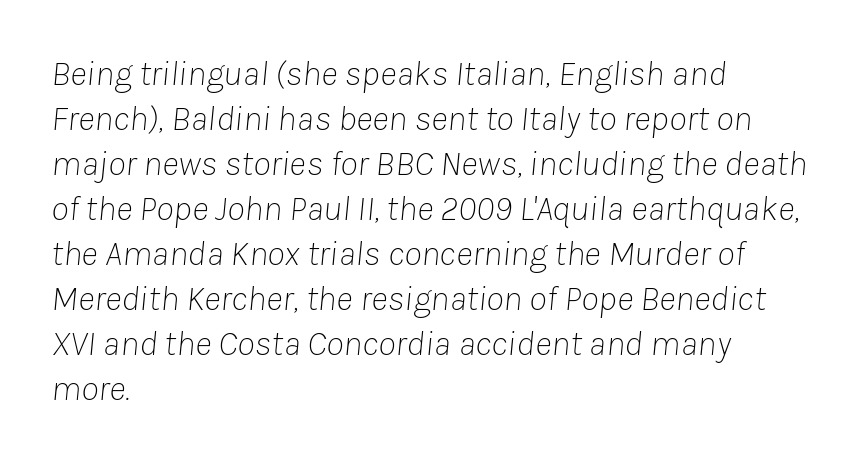
The image shows 36 px thin type, italic (leaning right); set left-aligned, normal line spacing (1.25x), normal letter spacing, not underlined; low stroke contrast and a medium x-height.
